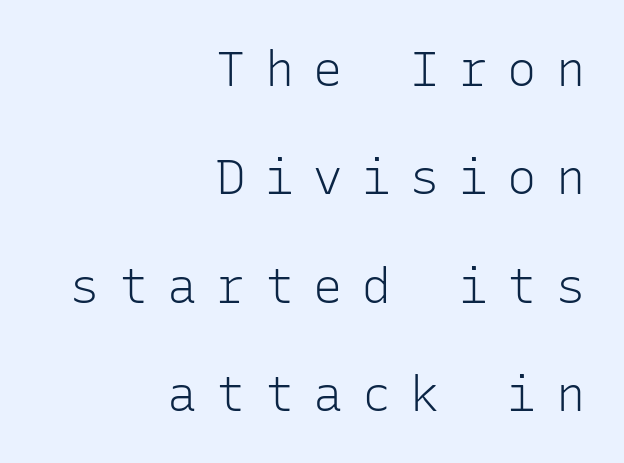
The image shows 49 px light sans-serif type, upright, monospaced; set right-aligned, loose line spacing (2.21x), unusually wide letter spacing (+0.39 em), not underlined; low stroke contrast and a medium x-height.
